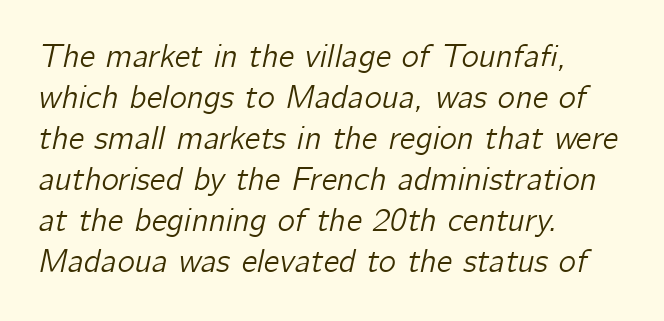
The image shows 33 px text type, italic (leaning right); set left-aligned, line spacing 1.24x, normal letter spacing, not underlined; low stroke contrast and a medium x-height.
